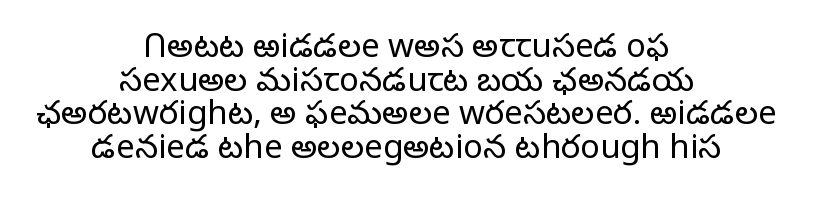
The image shows 33 px light sans-serif type, upright; set centered, tight line spacing (1.02x), normal letter spacing, not underlined; low stroke contrast and a medium x-height.
